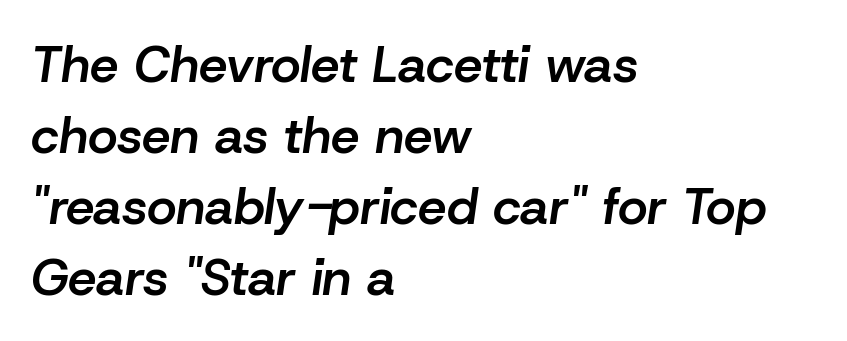
Q: Is the text bold? A: Semi-bold.
Q: Is the text italic (slanted)? A: Yes, it leans right by about 8 degrees.
Q: Is the text underlined? A: No.
Q: How is the paragraph aligned? A: Left-aligned.
Q: Is the spacing between letters normal or unusually wide? A: Normal.
Q: Is the spacing between lines tight, normal or loose? A: Normal.
Q: Width (condensed, normal, or wide)? A: Normal.
Q: Stroke contrast? A: Low.
Q: x-height? A: Medium.
Q: Monospaced? A: No.
